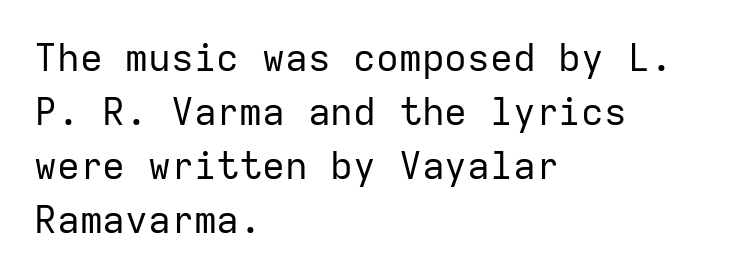
Q: Is the text bold? A: No.
Q: Is the text italic (slanted)? A: No, it is upright.
Q: Is the typeface a serif or a sans-serif typeface? A: Sans-serif.
Q: Is the text underlined? A: No.
Q: How is the paragraph aligned? A: Left-aligned.
Q: Is the spacing between letters normal or unusually wide? A: Normal.
Q: Is the spacing between lines tight, normal or loose? A: Normal.
Q: Width (condensed, normal, or wide)? A: Normal.
Q: Stroke contrast? A: Low.
Q: x-height? A: Medium.
Q: Monospaced? A: Yes.
